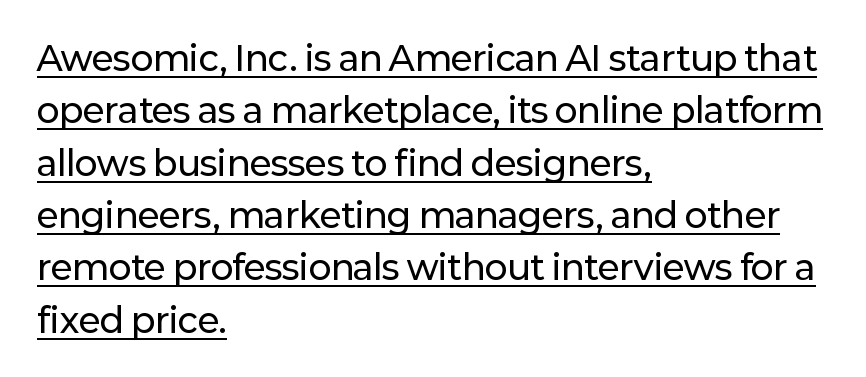
The image shows 34 px sans-serif type, upright; set left-aligned, normal line spacing (1.54x), normal letter spacing, underlined; low stroke contrast and a medium x-height.
